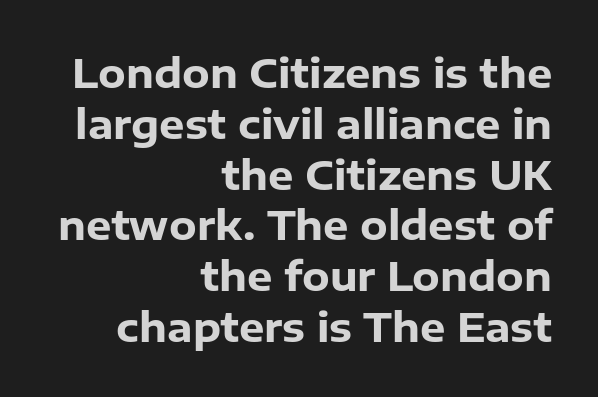
Q: Is the text bold? A: Yes.
Q: Is the text italic (slanted)? A: No, it is upright.
Q: Is the typeface a serif or a sans-serif typeface? A: Sans-serif.
Q: Is the text underlined? A: No.
Q: How is the paragraph aligned? A: Right-aligned.
Q: Is the spacing between letters normal or unusually wide? A: Normal.
Q: Is the spacing between lines tight, normal or loose? A: Normal.
Q: Width (condensed, normal, or wide)? A: Normal.
Q: Stroke contrast? A: Low.
Q: x-height? A: Medium.
Q: Monospaced? A: No.
